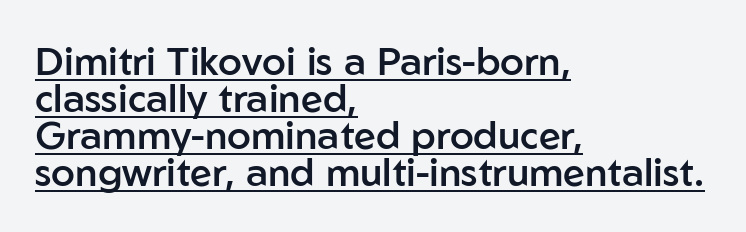
{"serif": "no", "italic": "no", "bold": "semi", "weight": "semibold", "width": "normal", "stroke_contrast": "low", "x_height": "medium", "monospaced": "no", "underline": "yes", "align": "left", "line_spacing": "tight", "line_spacing_ratio": 0.95, "letter_spacing": "normal", "letter_spacing_em": 0.0, "glyph_px": 39}
